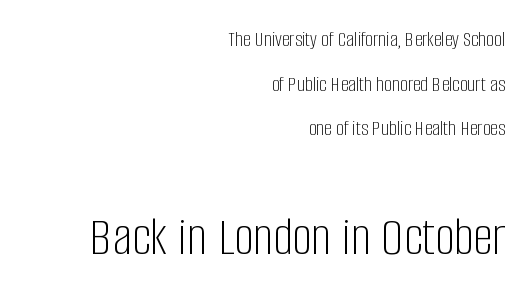
The image shows 55 px light, condensed sans-serif type, upright; set right-aligned, loose line spacing (2.03x), normal letter spacing, not underlined; the second (bottom) block is 2.5x larger; low stroke contrast and a large x-height.
